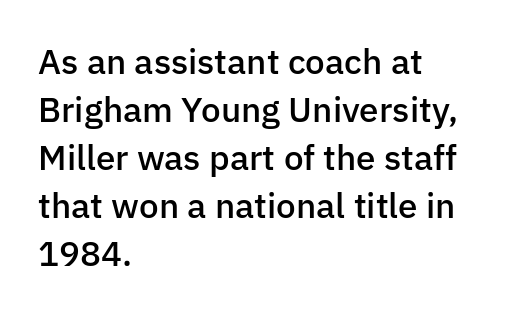
Q: Is the text bold? A: Semi-bold.
Q: Is the text italic (slanted)? A: No, it is upright.
Q: Is the typeface a serif or a sans-serif typeface? A: Sans-serif.
Q: Is the text underlined? A: No.
Q: How is the paragraph aligned? A: Left-aligned.
Q: Is the spacing between letters normal or unusually wide? A: Normal.
Q: Is the spacing between lines tight, normal or loose? A: Normal.
Q: Width (condensed, normal, or wide)? A: Normal.
Q: Stroke contrast? A: Low.
Q: x-height? A: Medium.
Q: Monospaced? A: No.
